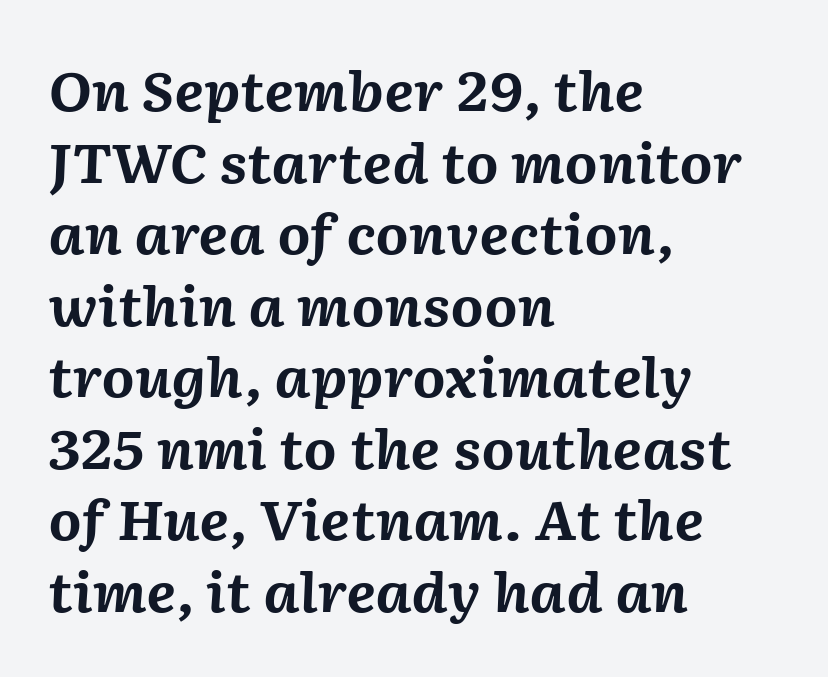
The image shows 53 px bold type, italic (leaning right); set left-aligned, normal line spacing (1.35x), normal letter spacing, not underlined; medium stroke contrast and a medium x-height.
